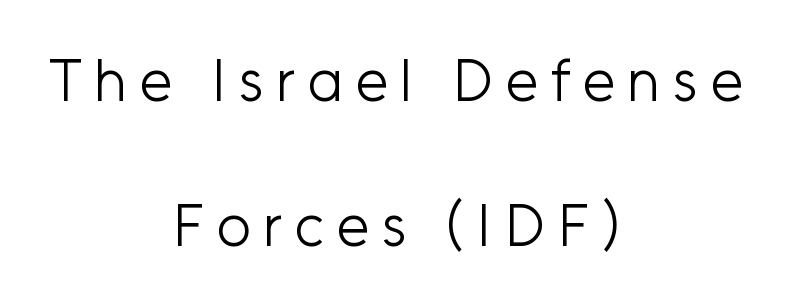
The image shows 60 px light sans-serif type, upright; set centered, loose line spacing (2.42x), unusually wide letter spacing (+0.2 em), not underlined; low stroke contrast and a medium x-height.
